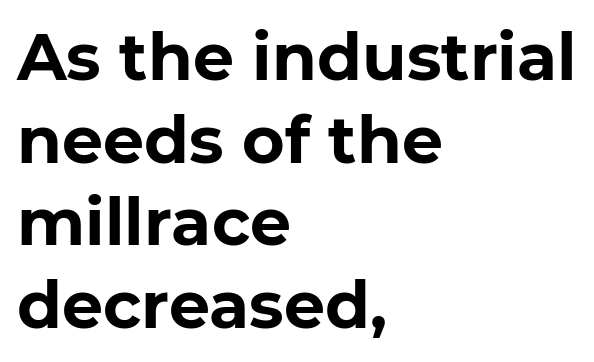
Font category for this specimen: sans-serif. Line beginnings align vertically; line endings do not. Tracking value appears to be zero — textbook default spacing. The passage shown is typed in a proportional face where columns would drift.
